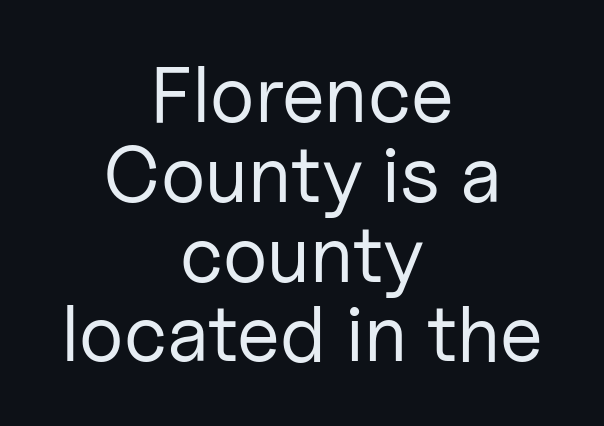
The image shows 79 px regular-weight sans-serif type, upright; set centered, tight line spacing (1.01x), normal letter spacing, not underlined; low stroke contrast and a medium x-height.
